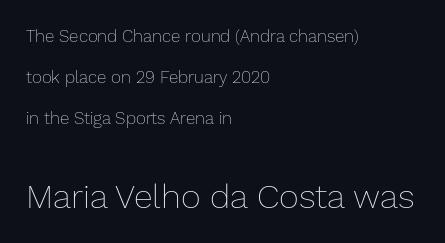
The image shows 34 px thin type, upright; set left-aligned, loose line spacing (2.4x), normal letter spacing, not underlined; the second (bottom) block is 2.0x larger; low stroke contrast and a medium x-height.
